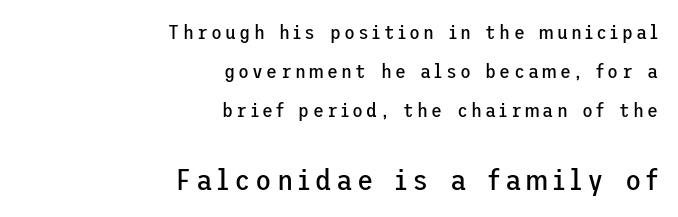
{"serif": "no", "italic": "no", "bold": "no", "weight": "regular", "width": "normal", "stroke_contrast": "low", "x_height": "medium", "underline": "no", "align": "right", "line_spacing": "loose", "line_spacing_ratio": 1.96, "larger_block": "second", "size_ratio": 1.5, "glyph_px": 30}
